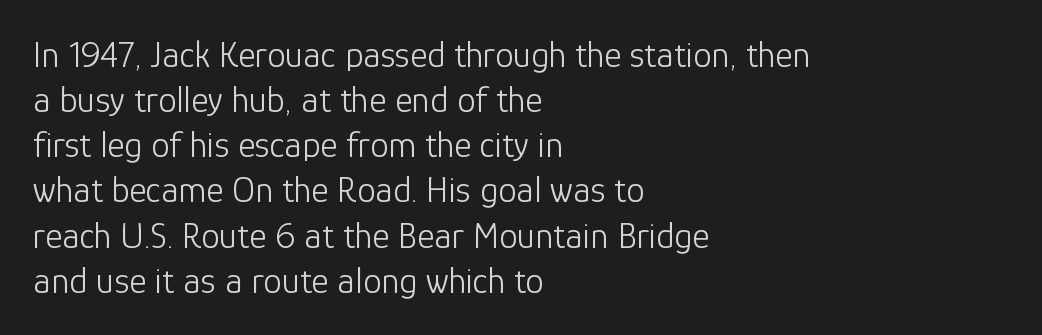
{"serif": "no", "italic": "no", "bold": "no", "weight": "light", "width": "normal", "stroke_contrast": "low", "x_height": "medium", "monospaced": "no", "underline": "no", "align": "left", "line_spacing_ratio": 1.22, "letter_spacing": "normal", "letter_spacing_em": 0.0, "glyph_px": 37}
